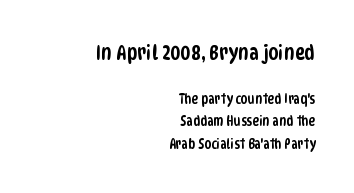
The first block has been scaled up relative to the second. All the whitespace from short lines collects on the left. The type is set solid horizontally, with unmodified tracking. This block has exactly the height ordinary leading produces. Rule under the text: the space is simply empty.
